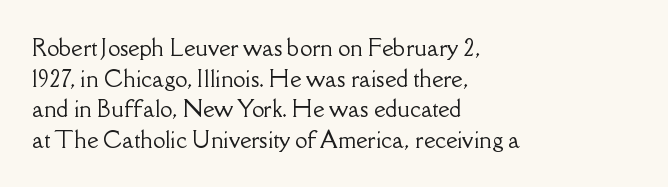
The image shows 22 px text type, upright; set left-aligned, normal line spacing (1.39x), normal letter spacing, not underlined.
